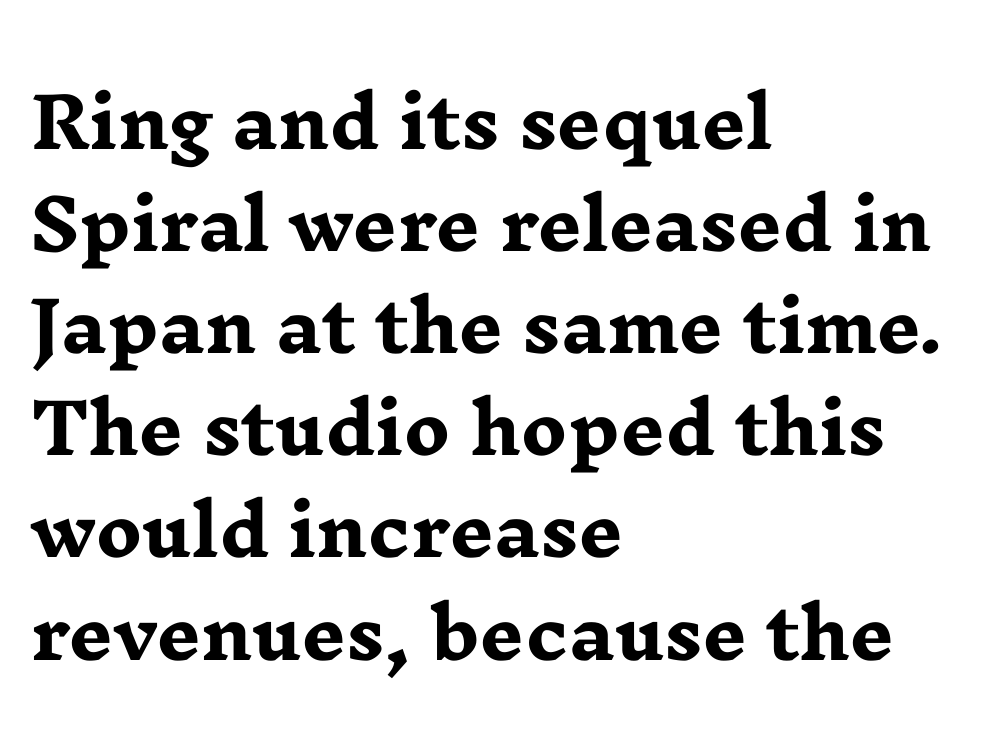
Q: Is the text bold? A: Yes.
Q: Is the text italic (slanted)? A: No, it is upright.
Q: Is the typeface a serif or a sans-serif typeface? A: Serif.
Q: Is the text underlined? A: No.
Q: How is the paragraph aligned? A: Left-aligned.
Q: Is the spacing between letters normal or unusually wide? A: Normal.
Q: Is the spacing between lines tight, normal or loose? A: Normal.
Q: Width (condensed, normal, or wide)? A: Wide.
Q: Stroke contrast? A: Low.
Q: x-height? A: Medium.
Q: Monospaced? A: No.
